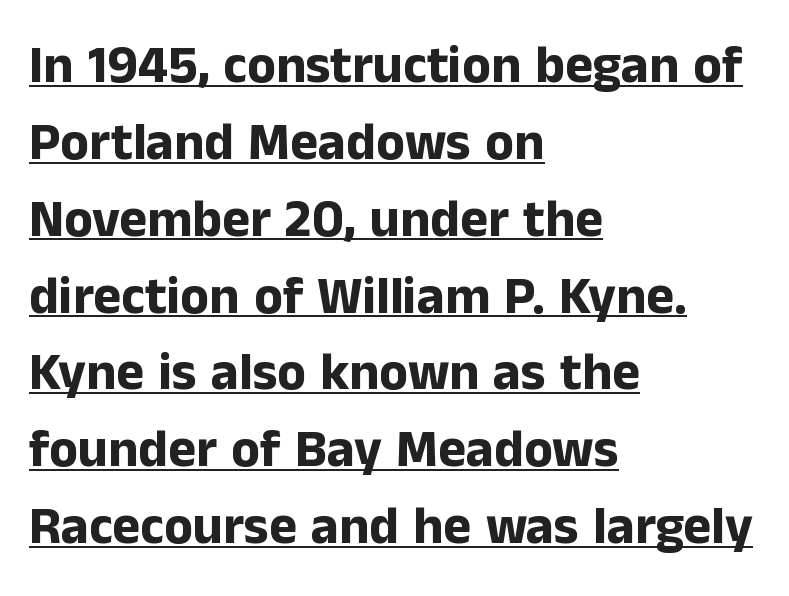
Regular leading. A full-strength bold gives these letters their thick strokes. Letter spacing: default. The letters advance in unequal steps, a hallmark of proportional type. The letters carry no serifs — their stems end cleanly without finishing strokes.
